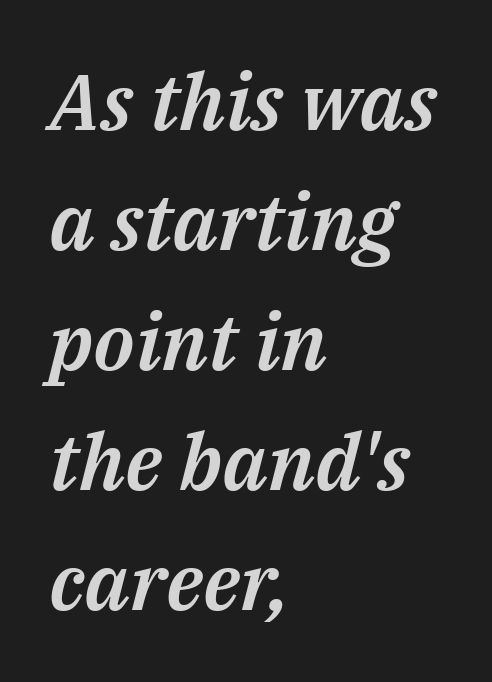
Q: Is the text italic (slanted)? A: Yes, it leans right by about 14 degrees.
Q: Is the text underlined? A: No.
Q: How is the paragraph aligned? A: Left-aligned.
Q: Is the spacing between letters normal or unusually wide? A: Normal.
Q: Is the spacing between lines tight, normal or loose? A: Normal.
Q: Width (condensed, normal, or wide)? A: Normal.
Q: Stroke contrast? A: Medium.
Q: x-height? A: Medium.
Q: Monospaced? A: No.
